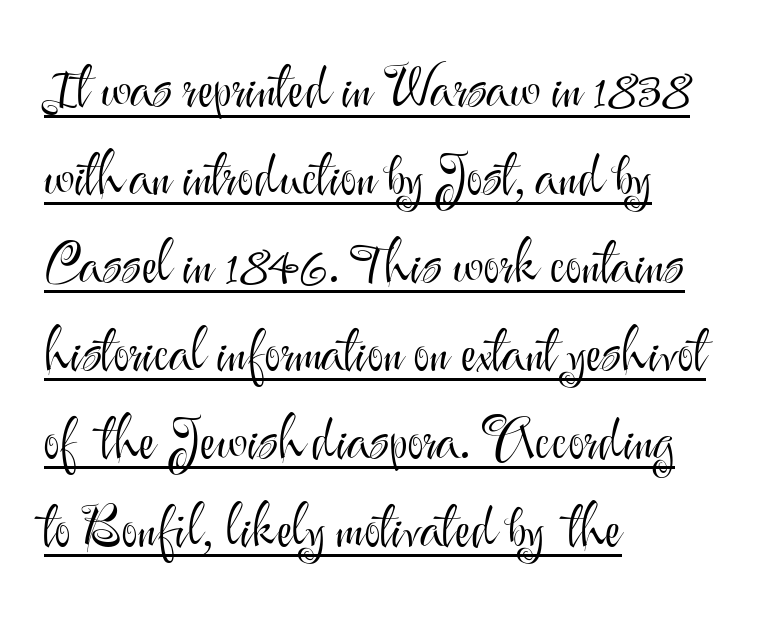
{"serif": "no", "bold": "no", "weight": "light", "width": "normal", "stroke_contrast": "medium", "x_height": "small", "monospaced": "no", "underline": "yes", "align": "left", "line_spacing": "normal", "line_spacing_ratio": 1.57, "letter_spacing": "normal", "letter_spacing_em": 0.0, "glyph_px": 56}
